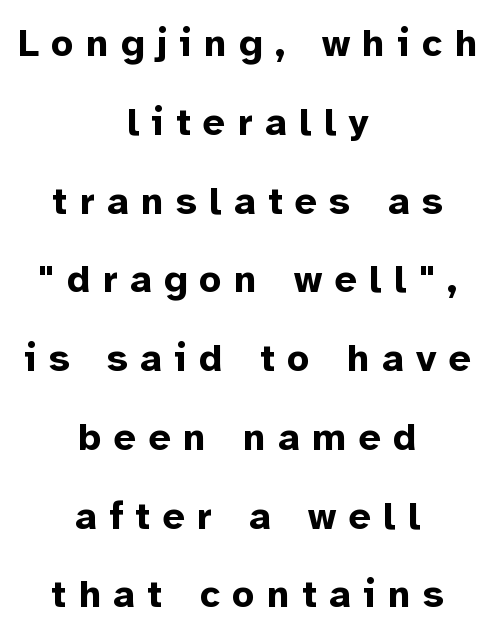
Observe the absence of serifs on each vertical stroke in this sample. On the weight axis this lands at bold, roughly 700. Note the varied advance widths — an 'i' is clearly narrower than an 'm'. Does the copy run flush right? No — it is centered line by line. The axis of the letterforms is exactly vertical.
